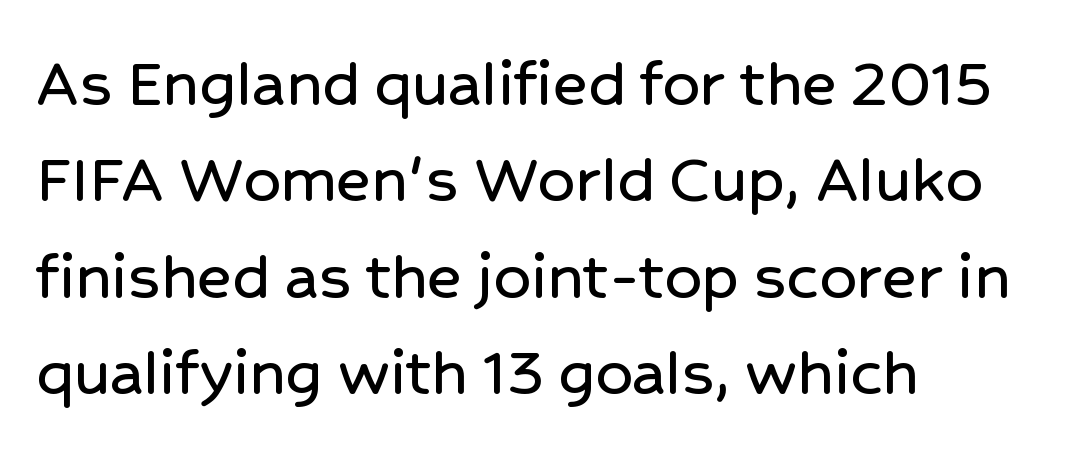
The image shows 73 px sans-serif type, upright; set left-aligned, normal line spacing (1.32x), normal letter spacing, not underlined; low stroke contrast and a medium x-height.
